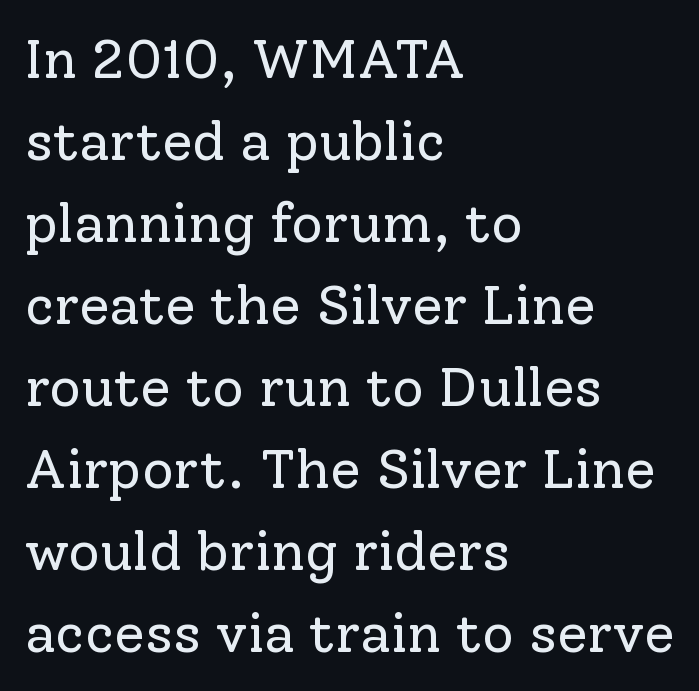
The image shows 55 px regular-weight serif type, upright; set left-aligned, normal line spacing (1.49x), normal letter spacing, not underlined; low stroke contrast and a medium x-height.
